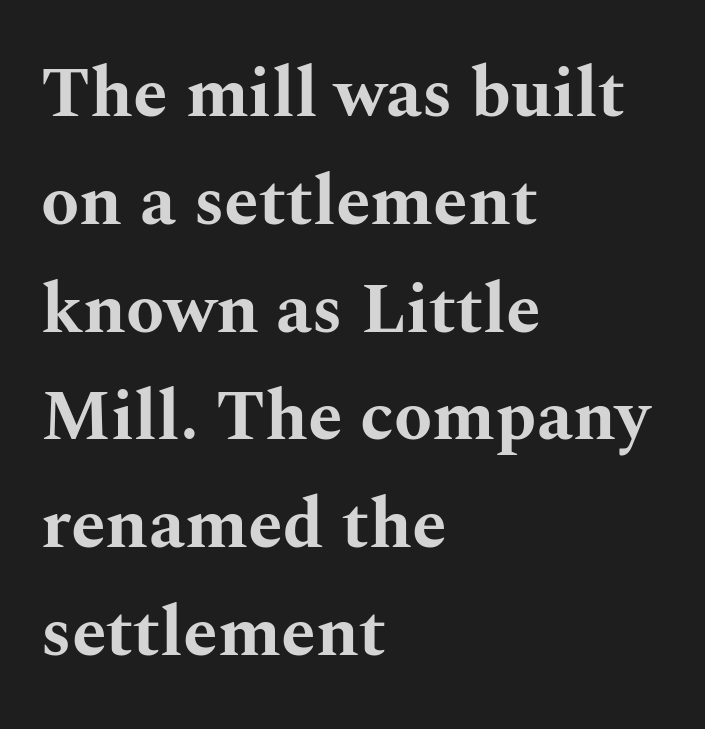
Q: Is the text bold? A: Yes.
Q: Is the text italic (slanted)? A: No, it is upright.
Q: Is the typeface a serif or a sans-serif typeface? A: Serif.
Q: Is the text underlined? A: No.
Q: How is the paragraph aligned? A: Left-aligned.
Q: Is the spacing between letters normal or unusually wide? A: Normal.
Q: Is the spacing between lines tight, normal or loose? A: Normal.
Q: Width (condensed, normal, or wide)? A: Wide.
Q: Stroke contrast? A: Medium.
Q: x-height? A: Medium.
Q: Monospaced? A: No.
